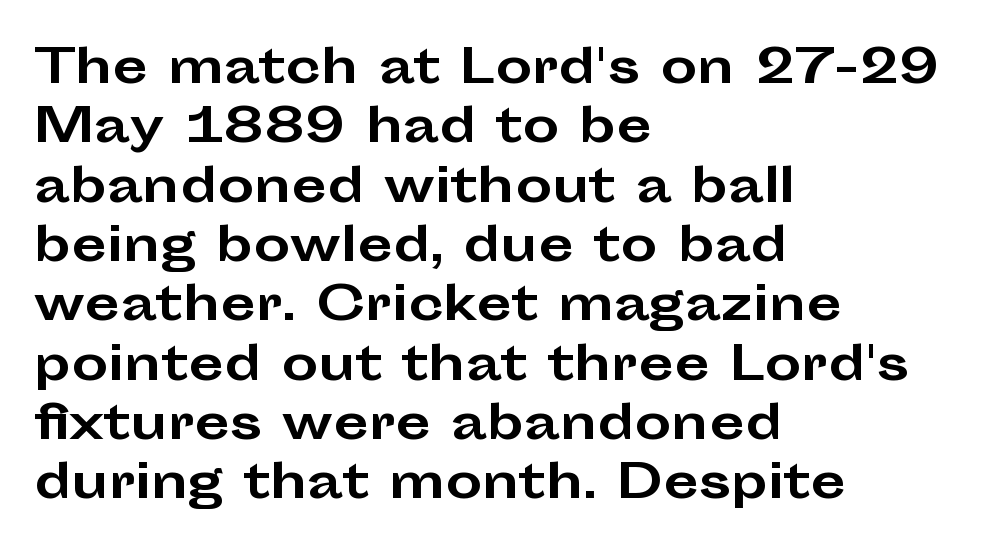
{"serif": "no", "italic": "no", "bold": "yes", "weight": "bold", "width": "wide", "stroke_contrast": "low", "x_height": "medium", "monospaced": "no", "underline": "no", "align": "left", "line_spacing": "normal", "line_spacing_ratio": 1.29, "letter_spacing": "normal", "letter_spacing_em": 0.0, "glyph_px": 46}
